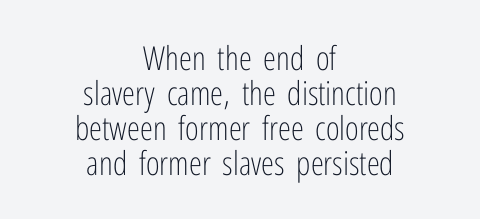
Q: Is the text bold? A: No.
Q: Is the text italic (slanted)? A: No, it is upright.
Q: Is the typeface a serif or a sans-serif typeface? A: Sans-serif.
Q: Is the text underlined? A: No.
Q: How is the paragraph aligned? A: Centered.
Q: Is the spacing between letters normal or unusually wide? A: Normal.
Q: Is the spacing between lines tight, normal or loose? A: Tight.
Q: Width (condensed, normal, or wide)? A: Condensed.
Q: Stroke contrast? A: Low.
Q: x-height? A: Medium.
Q: Monospaced? A: No.
